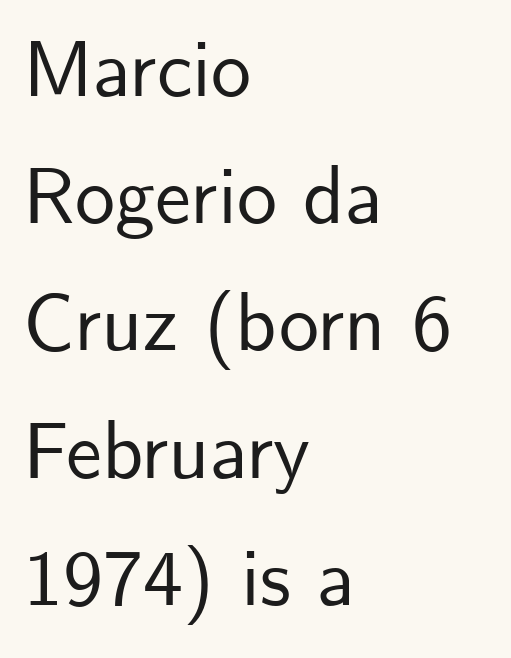
{"serif": "no", "italic": "no", "width": "normal", "stroke_contrast": "low", "x_height": "small", "monospaced": "no", "underline": "no", "align": "left", "line_spacing": "normal", "line_spacing_ratio": 1.59, "letter_spacing": "normal", "letter_spacing_em": 0.0, "glyph_px": 80}
